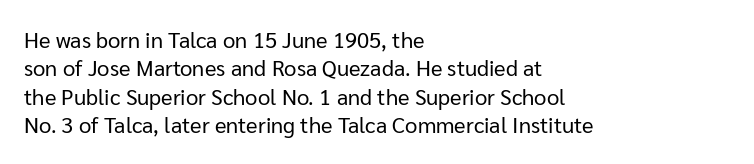
Rule under the text: the space is simply empty. Honestly, the letter spacing is just normal — you wouldn't notice it. The font's upright variant was chosen for this text. The strokes are not fattened; the text isn't bold. Layout note: lines flush left. The designer left line spacing at the default.
